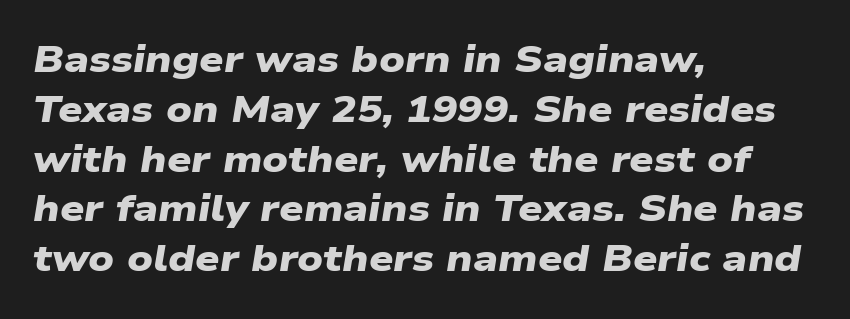
Q: Is the text bold? A: Yes.
Q: Is the typeface a serif or a sans-serif typeface? A: Sans-serif.
Q: Is the text underlined? A: No.
Q: How is the paragraph aligned? A: Left-aligned.
Q: Is the spacing between letters normal or unusually wide? A: Normal.
Q: Is the spacing between lines tight, normal or loose? A: Normal.
Q: Width (condensed, normal, or wide)? A: Wide.
Q: Stroke contrast? A: Low.
Q: x-height? A: Medium.
Q: Monospaced? A: No.
